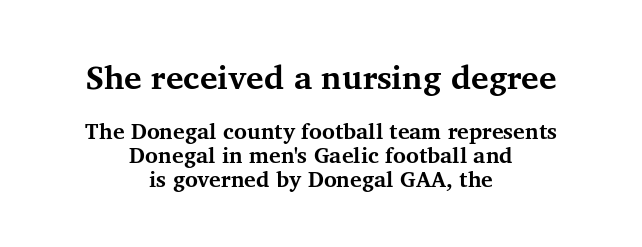
The image shows 33 px bold serif type, upright; set centered, tight line spacing (1.09x), normal letter spacing, not underlined; the first (top) block is 1.5x larger; medium stroke contrast and a medium x-height.
